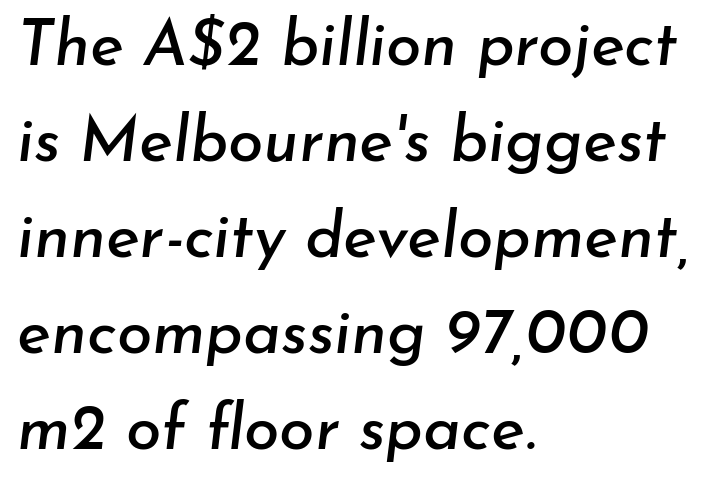
The glyphs look as if they've been sheared to an angle. Compared with a centered layout, this one pins lines to the left instead. Looks like regular typesetting: each glyph gets only the width it needs. This block has exactly the height ordinary leading produces. No word sits above an underline.
